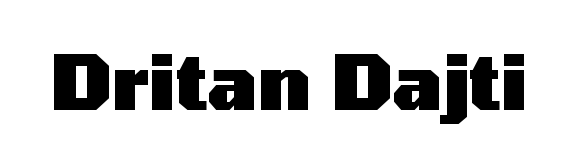
The image shows 76 px heavy, wide sans-serif type, upright; set normal letter spacing, not underlined; medium stroke contrast and a medium x-height.
